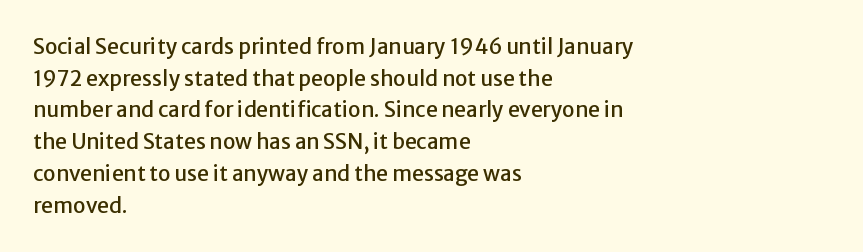
Has an underline been added? It has not. Do the letters lean? They stand straight. Notice how descenders clear the ascenders below comfortably — that's standard leading. The line texture is even and compact thanks to regular tracking.
